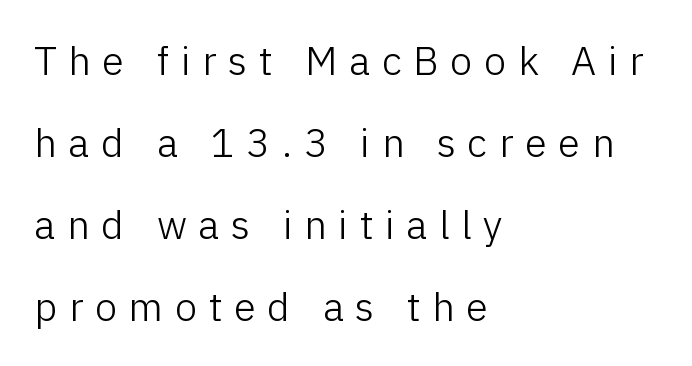
Q: Is the text bold? A: No.
Q: Is the text italic (slanted)? A: No, it is upright.
Q: Is the typeface a serif or a sans-serif typeface? A: Sans-serif.
Q: Is the text underlined? A: No.
Q: How is the paragraph aligned? A: Left-aligned.
Q: Is the spacing between letters normal or unusually wide? A: Unusually wide.
Q: Is the spacing between lines tight, normal or loose? A: Loose.
Q: Width (condensed, normal, or wide)? A: Normal.
Q: Stroke contrast? A: Low.
Q: x-height? A: Medium.
Q: Monospaced? A: No.
